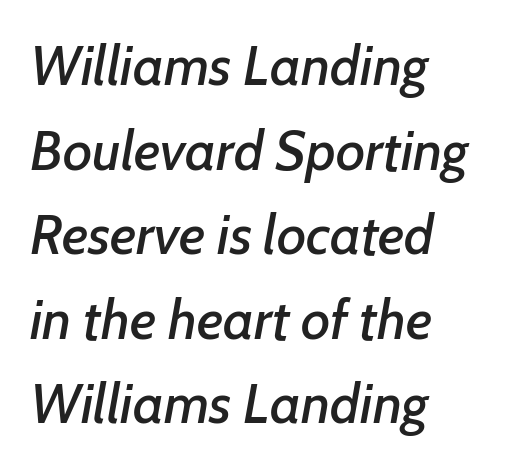
{"italic": "yes", "lean": "right", "slant_degrees": 7, "width": "normal", "stroke_contrast": "low", "x_height": "medium", "monospaced": "no", "underline": "no", "align": "left", "line_spacing": "normal", "line_spacing_ratio": 1.51, "letter_spacing": "normal", "letter_spacing_em": 0.0, "glyph_px": 56}
